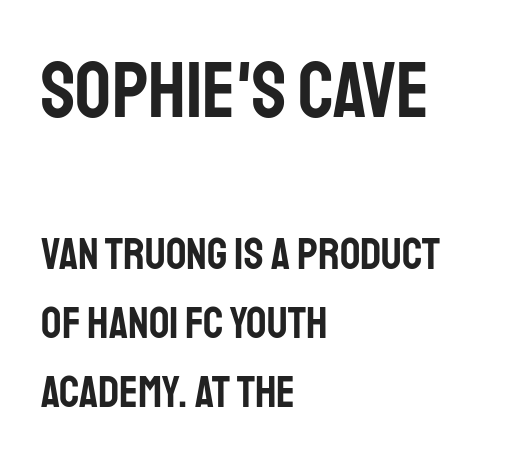
Typographically, this falls in the sans-serif category. This sample has the flowing, uneven cadence of proportional lettering. Left-aligned paragraph, ragged on the right. Each word holds together tightly as a unit, with standard inter-letter gaps.
